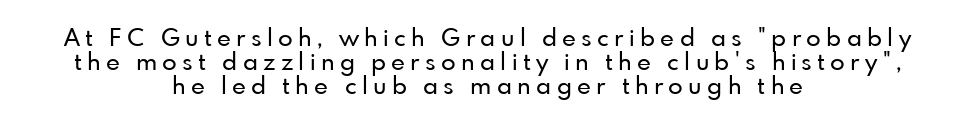
The image shows 24 px text type, upright; set centered, tight line spacing (1.0x), unusually wide letter spacing (+0.22 em), not underlined.
